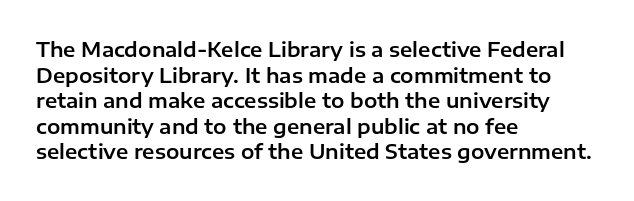
{"italic": "no", "underline": "no", "align": "left", "line_spacing": "normal", "line_spacing_ratio": 1.28, "letter_spacing": "normal", "letter_spacing_em": 0.0, "glyph_px": 20}
